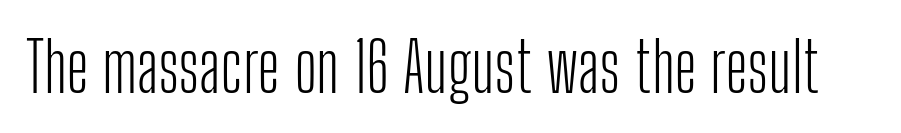
The image shows 69 px light, condensed sans-serif type, upright; set normal letter spacing, not underlined; low stroke contrast and a medium x-height.
